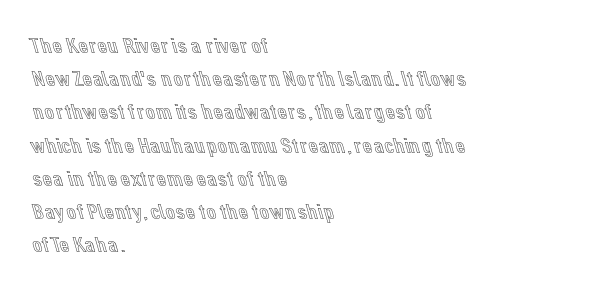
These lines keep a tight, regular rhythm from letter to letter. Vertical spacing — default. No word sits above an underline. The setting favours the left margin, as ordinary paragraphs usually do.
